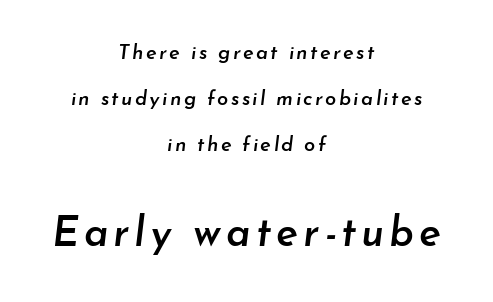
Q: Is the text bold? A: Semi-bold.
Q: Is the text italic (slanted)? A: Yes, it leans right by about 7 degrees.
Q: Is the text underlined? A: No.
Q: How is the paragraph aligned? A: Centered.
Q: Is the spacing between lines tight, normal or loose? A: Loose.
Q: Which block of text is set in a larger size, the first (top) or the second (bottom)? A: The second (bottom) one.
Q: Width (condensed, normal, or wide)? A: Normal.
Q: Stroke contrast? A: Low.
Q: x-height? A: Small.
Q: Monospaced? A: No.
